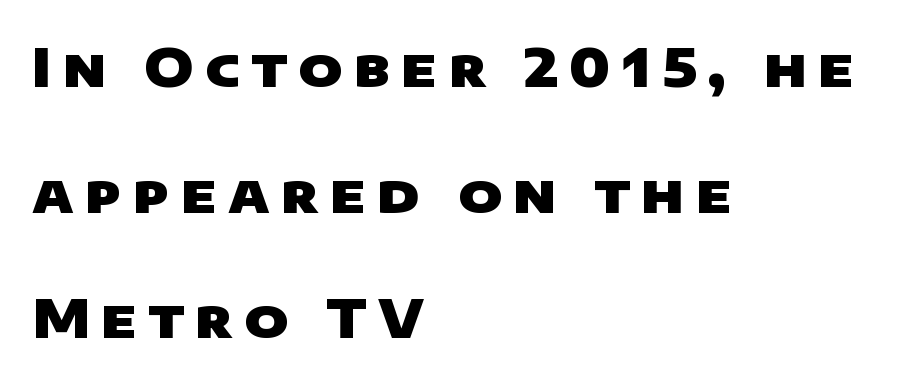
Q: Is the text bold? A: Yes.
Q: Is the typeface a serif or a sans-serif typeface? A: Sans-serif.
Q: Is the text underlined? A: No.
Q: How is the paragraph aligned? A: Left-aligned.
Q: Is the spacing between letters normal or unusually wide? A: Unusually wide.
Q: Is the spacing between lines tight, normal or loose? A: Loose.
Q: Width (condensed, normal, or wide)? A: Wide.
Q: Stroke contrast? A: Low.
Q: x-height? A: Large.
Q: Monospaced? A: No.
